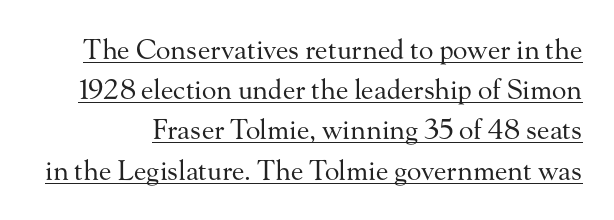
Is there any slant? The stems are plumb. The strokes are not fattened; the text isn't bold. This sample keeps an unexceptional amount of space between lines. These lines keep a tight, regular rhythm from letter to letter.
